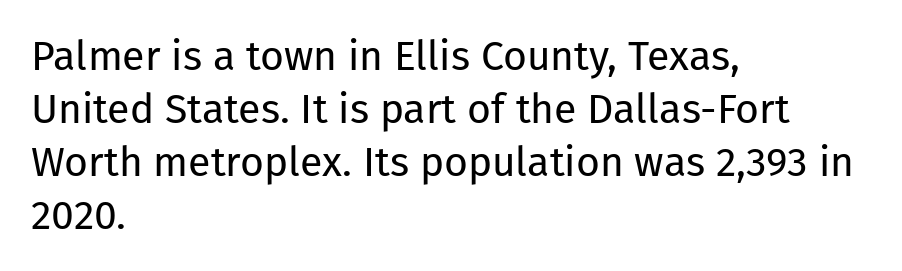
{"serif": "no", "italic": "no", "bold": "no", "weight": "regular", "width": "normal", "stroke_contrast": "low", "x_height": "medium", "monospaced": "no", "underline": "no", "align": "left", "line_spacing": "normal", "line_spacing_ratio": 1.29, "letter_spacing": "normal", "letter_spacing_em": 0.0, "glyph_px": 41}
